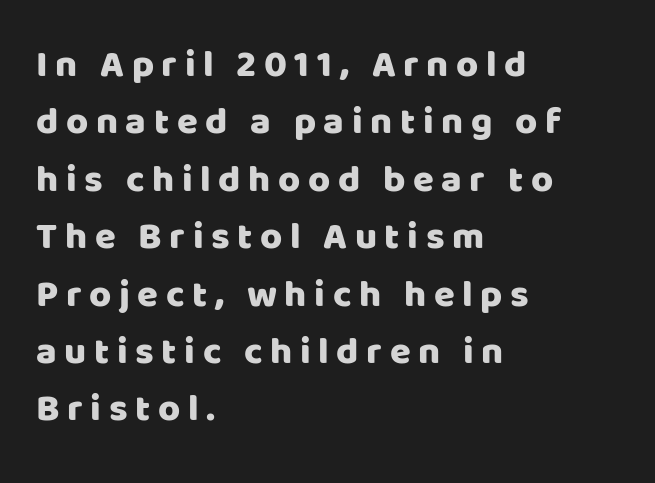
Type style note: lacks serifs. Each word looks stretched out because of the extra space between its letters. Style check: upright. In terms of leading, this rendering sits right in the middle. Compared with a centered layout, this one pins lines to the left instead. The baseline area is clear.
